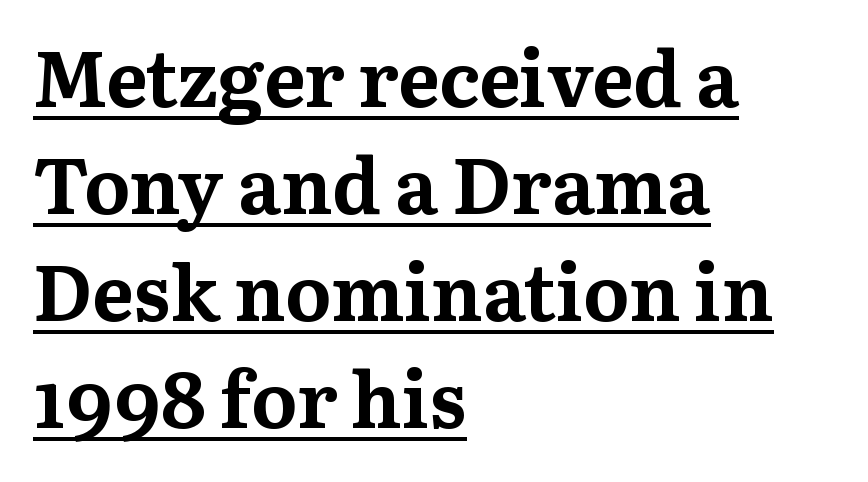
The image shows 77 px bold serif type, upright; set left-aligned, normal line spacing (1.39x), normal letter spacing, underlined; medium stroke contrast and a medium x-height.
